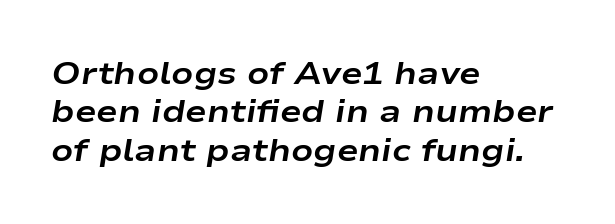
This sample uses an oblique cut, with every glyph tilted off the vertical. Looks like regular typesetting: each glyph gets only the width it needs. Compared with a centered layout, this one pins lines to the left instead. Students, this is bold: see how much ink each stroke carries.
